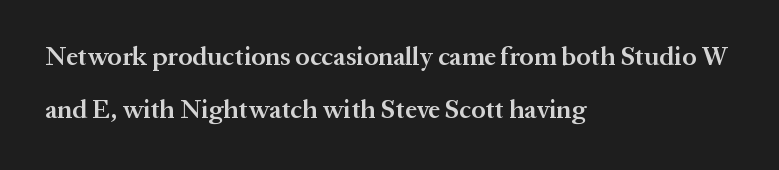
Q: Is the text bold? A: Semi-bold.
Q: Is the text italic (slanted)? A: No, it is upright.
Q: Is the text underlined? A: No.
Q: How is the paragraph aligned? A: Left-aligned.
Q: Is the spacing between letters normal or unusually wide? A: Normal.
Q: Is the spacing between lines tight, normal or loose? A: Loose.
